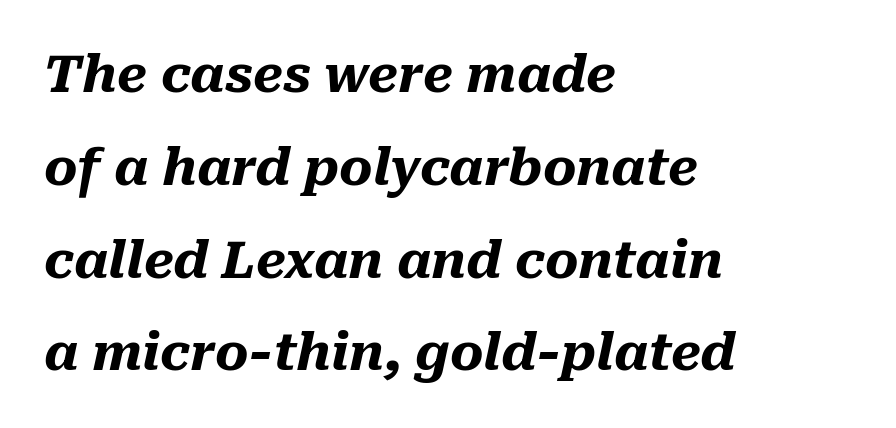
{"italic": "yes", "lean": "right", "slant_degrees": 10, "bold": "yes", "weight": "heavy", "width": "normal", "stroke_contrast": "medium", "x_height": "medium", "monospaced": "no", "underline": "no", "align": "left", "line_spacing_ratio": 1.82, "letter_spacing": "normal", "letter_spacing_em": 0.0, "glyph_px": 51}
